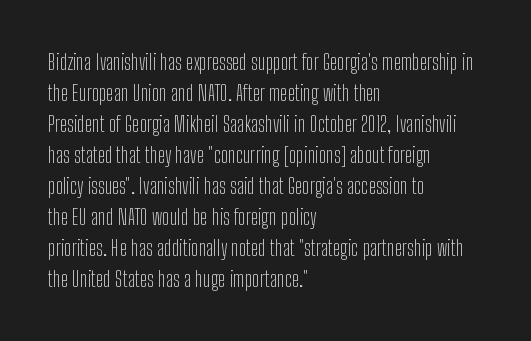
Q: Is the text bold? A: No.
Q: Is the text italic (slanted)? A: No, it is upright.
Q: Is the text underlined? A: No.
Q: How is the paragraph aligned? A: Left-aligned.
Q: Is the spacing between letters normal or unusually wide? A: Normal.
Q: Is the spacing between lines tight, normal or loose? A: Normal.
